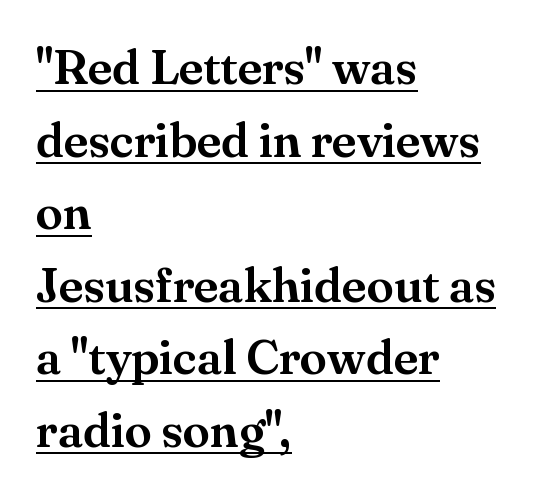
The image shows 49 px serif type, upright; set left-aligned, normal line spacing (1.48x), normal letter spacing, underlined; medium stroke contrast and a small x-height.
